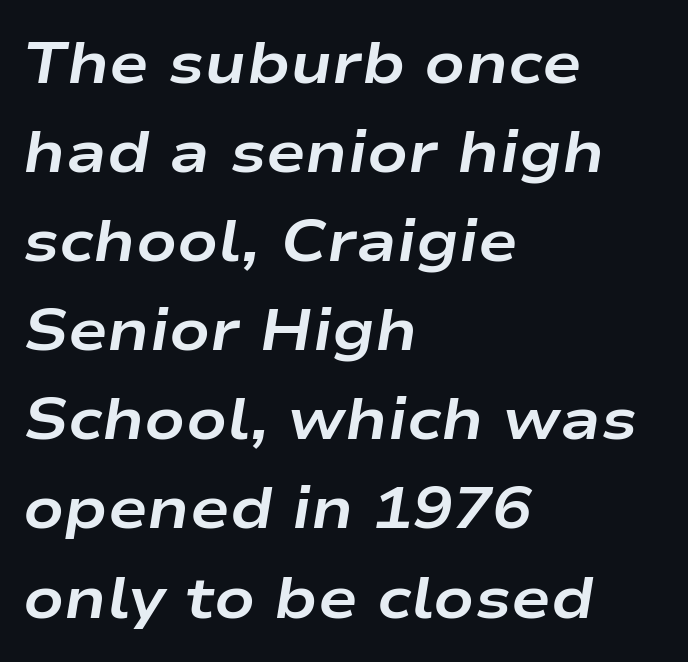
{"italic": "yes", "lean": "right", "slant_degrees": 9, "bold": "yes", "weight": "bold", "width": "wide", "stroke_contrast": "low", "x_height": "medium", "monospaced": "no", "underline": "no", "align": "left", "line_spacing": "normal", "line_spacing_ratio": 1.51, "letter_spacing": "normal", "letter_spacing_em": 0.0, "glyph_px": 59}
